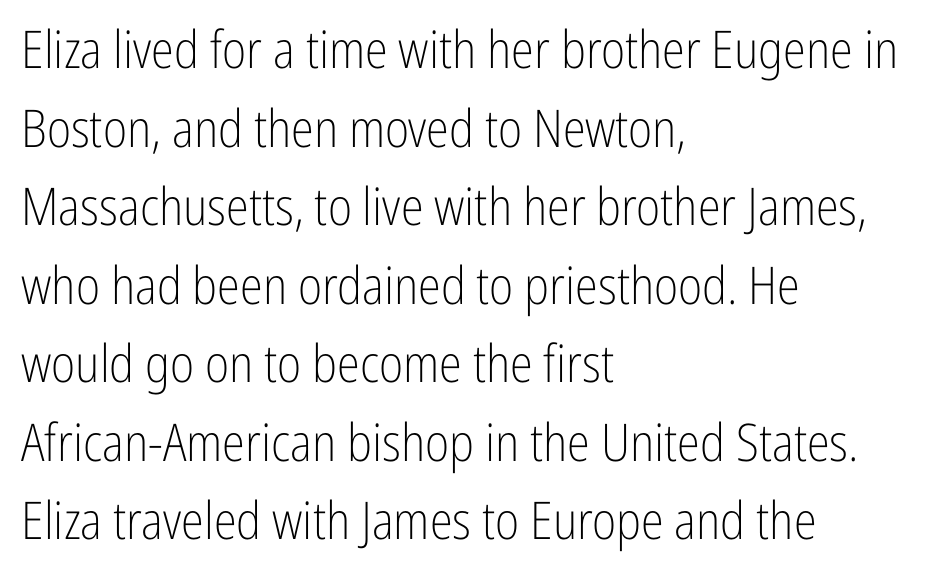
{"serif": "no", "italic": "no", "bold": "no", "weight": "light", "width": "condensed", "stroke_contrast": "low", "x_height": "medium", "monospaced": "no", "underline": "no", "align": "left", "line_spacing": "normal", "line_spacing_ratio": 1.51, "letter_spacing": "normal", "letter_spacing_em": 0.0, "glyph_px": 52}
